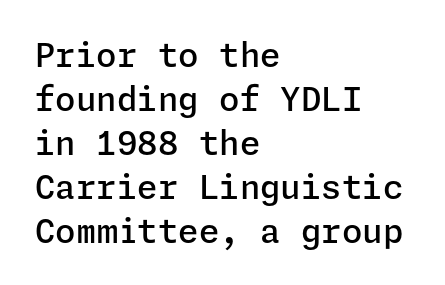
{"serif": "no", "italic": "no", "bold": "semi", "weight": "semibold", "width": "normal", "stroke_contrast": "low", "x_height": "medium", "underline": "no", "align": "left", "line_spacing": "normal", "line_spacing_ratio": 1.33, "letter_spacing": "normal", "letter_spacing_em": 0.0, "glyph_px": 33}
